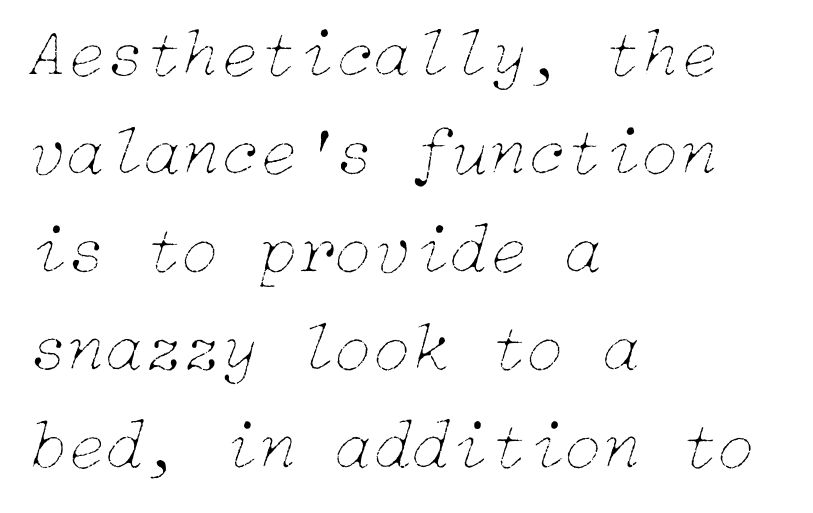
{"italic": "yes", "lean": "right", "slant_degrees": 15, "bold": "no", "weight": "thin", "width": "normal", "stroke_contrast": "low", "x_height": "medium", "underline": "no", "align": "left", "line_spacing": "normal", "line_spacing_ratio": 1.4, "letter_spacing": "normal", "letter_spacing_em": 0.0, "glyph_px": 70}
